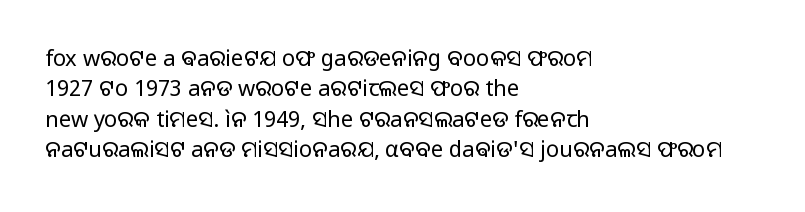
{"italic": "no", "bold": "no", "underline": "no", "align": "left", "line_spacing": "normal", "line_spacing_ratio": 1.38, "letter_spacing": "normal", "letter_spacing_em": 0.0, "glyph_px": 22}
